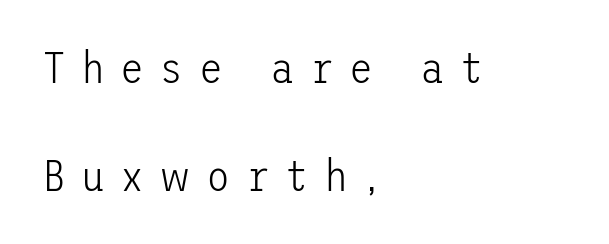
The image shows 44 px light sans-serif type, upright; set left-aligned, loose line spacing (2.46x), unusually wide letter spacing (+0.34 em), not underlined; low stroke contrast and a medium x-height.
